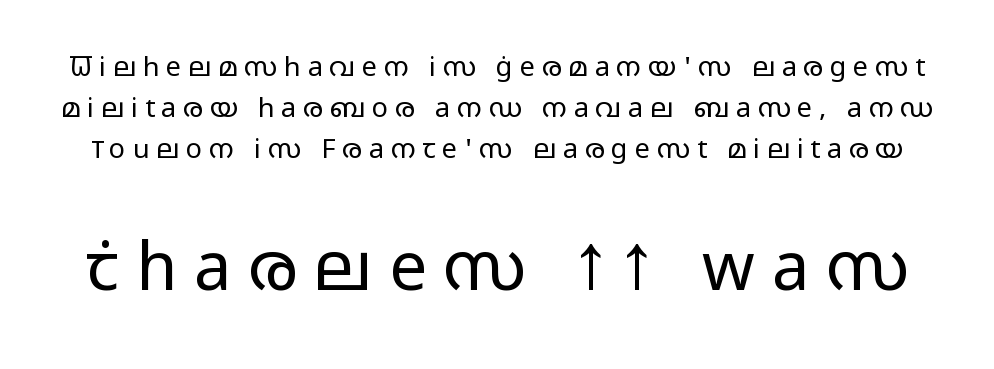
The image shows 67 px light, wide sans-serif type, upright; set normal line spacing (1.52x), unusually wide letter spacing (+0.25 em), not underlined; the second (bottom) block is 2.48x larger; low stroke contrast and a medium x-height.
